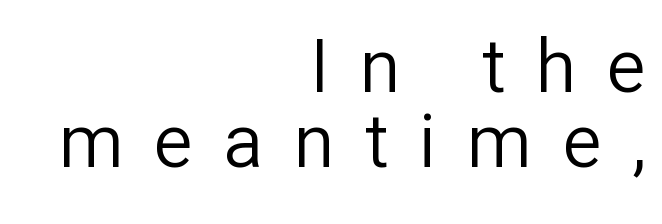
The image shows 74 px regular-weight sans-serif type, upright; set right-aligned, tight line spacing (1.02x), unusually wide letter spacing (+0.41 em), not underlined; low stroke contrast and a medium x-height.
